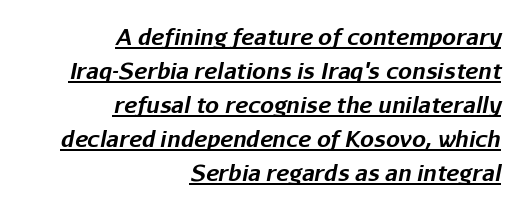
{"italic": "yes", "lean": "right", "slant_degrees": 11, "bold": "yes", "underline": "yes", "align": "right", "line_spacing": "normal", "line_spacing_ratio": 1.55, "letter_spacing": "normal", "letter_spacing_em": 0.0, "glyph_px": 22}
